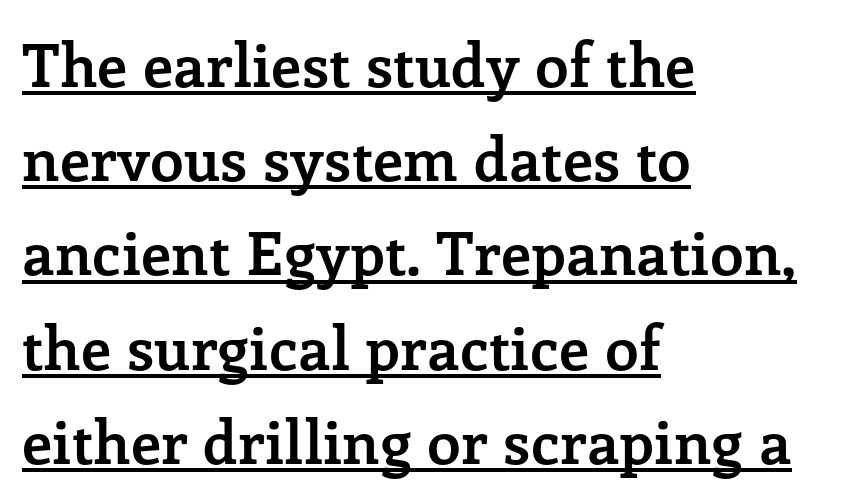
Q: Is the text bold? A: Yes.
Q: Is the text italic (slanted)? A: No, it is upright.
Q: Is the typeface a serif or a sans-serif typeface? A: Serif.
Q: Is the text underlined? A: Yes.
Q: How is the paragraph aligned? A: Left-aligned.
Q: Is the spacing between letters normal or unusually wide? A: Normal.
Q: Is the spacing between lines tight, normal or loose? A: Normal.
Q: Width (condensed, normal, or wide)? A: Normal.
Q: Stroke contrast? A: Low.
Q: x-height? A: Medium.
Q: Monospaced? A: No.
